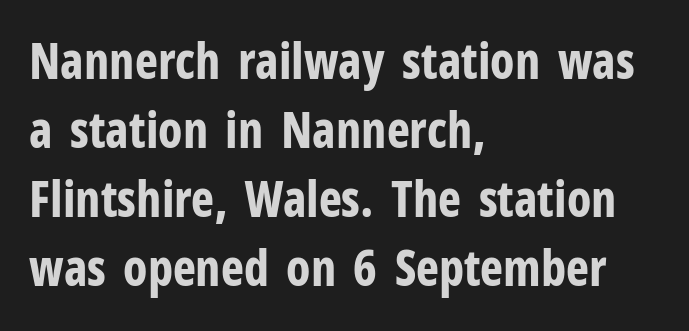
Q: Is the text bold? A: Yes.
Q: Is the text italic (slanted)? A: No, it is upright.
Q: Is the typeface a serif or a sans-serif typeface? A: Sans-serif.
Q: Is the text underlined? A: No.
Q: How is the paragraph aligned? A: Left-aligned.
Q: Is the spacing between letters normal or unusually wide? A: Normal.
Q: Is the spacing between lines tight, normal or loose? A: Normal.
Q: Width (condensed, normal, or wide)? A: Condensed.
Q: Stroke contrast? A: Low.
Q: x-height? A: Medium.
Q: Monospaced? A: No.
